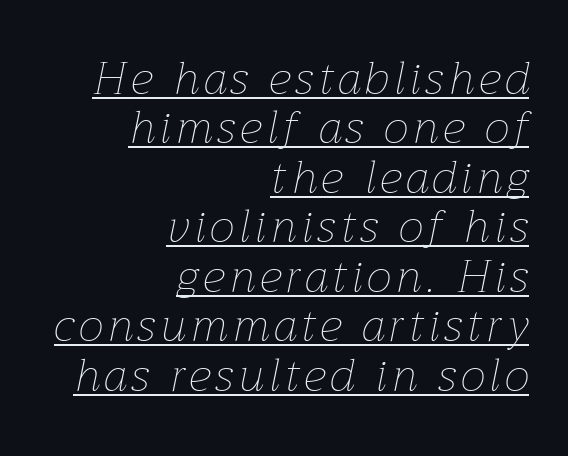
Is the type slanted? Yes — the strokes lean at a clear angle. Compared with a flush-left layout, this one pins lines to the opposite, right side. No heavy texture on the line: the type isn't bold. Rows of type sit shoulder to shoulder in the vertical direction. Underline: present.
